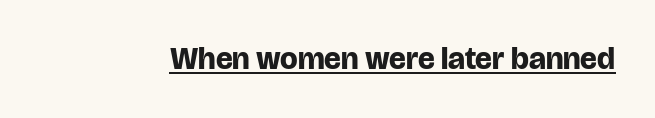
Italic? Not at all — the glyphs are vertical. You can tell from the bare stems that sans-serif type was used. Honestly, the letter spacing is just normal — you wouldn't notice it. Check the space under the baseline: a stroke is drawn there. Bold? Absolutely — the strokes are thick and heavy.
